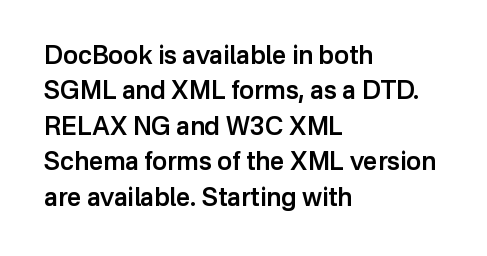
{"italic": "no", "bold": "semi", "underline": "no", "align": "left", "line_spacing": "normal", "line_spacing_ratio": 1.42, "letter_spacing": "normal", "letter_spacing_em": 0.0, "glyph_px": 25}
